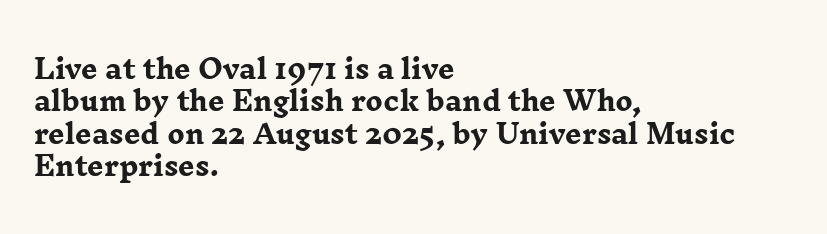
The image shows 26 px bold type, upright; set left-aligned, normal line spacing (1.25x), normal letter spacing, not underlined.
